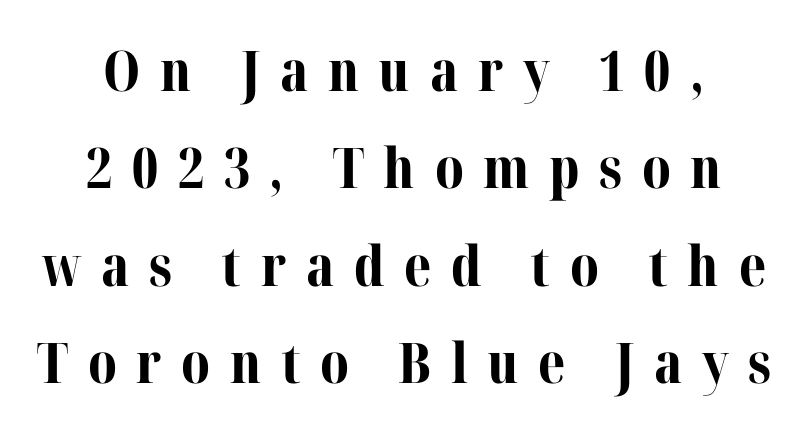
Q: Is the text bold? A: Yes.
Q: Is the text italic (slanted)? A: No, it is upright.
Q: Is the typeface a serif or a sans-serif typeface? A: Serif.
Q: Is the text underlined? A: No.
Q: Is the spacing between letters normal or unusually wide? A: Unusually wide.
Q: Width (condensed, normal, or wide)? A: Normal.
Q: Stroke contrast? A: Medium.
Q: x-height? A: Medium.
Q: Monospaced? A: No.
